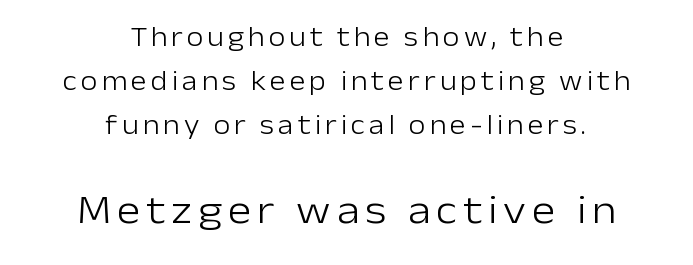
{"serif": "no", "italic": "no", "bold": "no", "weight": "light", "width": "normal", "stroke_contrast": "low", "x_height": "medium", "monospaced": "no", "underline": "no", "align": "center", "line_spacing": "normal", "line_spacing_ratio": 1.63, "larger_block": "second", "size_ratio": 1.48, "glyph_px": 40}
